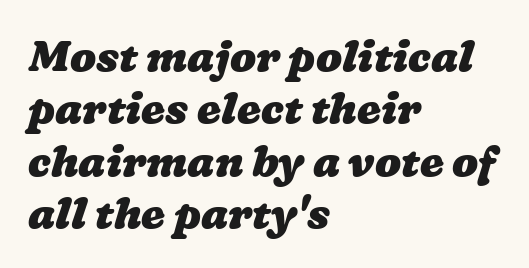
{"bold": "yes", "weight": "heavy", "width": "wide", "stroke_contrast": "low", "x_height": "medium", "monospaced": "no", "underline": "no", "align": "left", "line_spacing_ratio": 1.22, "letter_spacing": "normal", "letter_spacing_em": 0.0, "glyph_px": 43}
